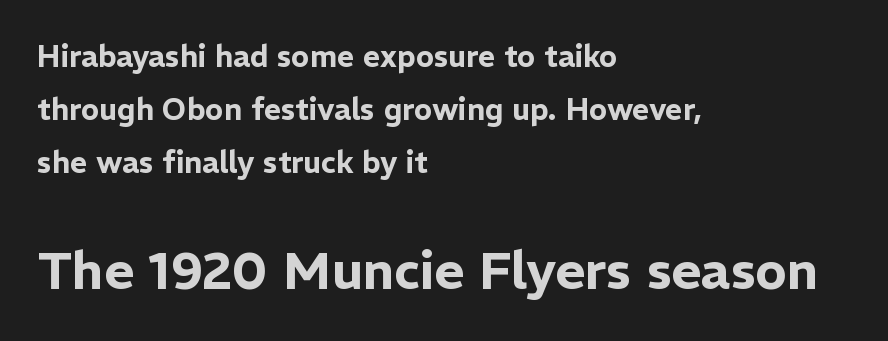
Check under the words: just untouched page. A typesetter would call this proportional, since set widths differ per character. Does the bottom block carry the larger type? Yes, it does. Every row of glyphs begins at an identical x-position on the left.
